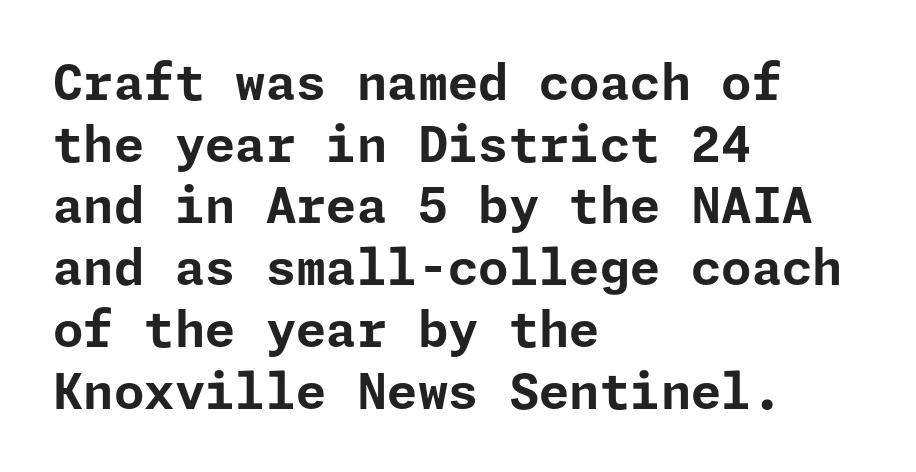
If you drew a ruler down the left edge, every line would touch it. Does the weight exceed regular? Yes, all the way to bold. Between one letter and the next there's only the usual sliver of space. Look at the bottom of the vertical strokes: they stop flat, with no serifs. The specimen omits any rule beneath the text block's lines. The line-height multiplier appears to be the usual default.
